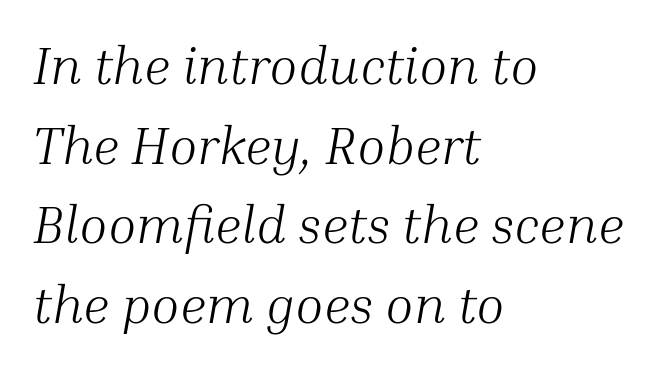
Little horizontal feet cap the strokes, marking this as serif type. Italic: yes, the glyphs are oblique. Students, note that the glyphs here touch the page at normal intervals. The specimen omits any rule beneath the text block's lines. The lines sit at an ordinary, default distance from one another. A quiet, ordinary-to-light weight characterises the typeface.
